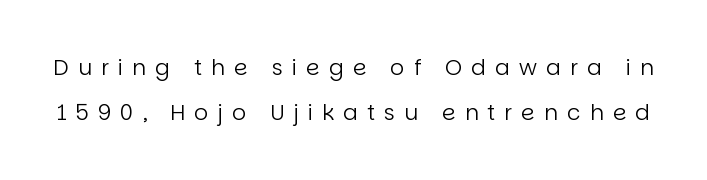
Q: Is the text bold? A: No.
Q: Is the text italic (slanted)? A: No, it is upright.
Q: Is the text underlined? A: No.
Q: Is the spacing between letters normal or unusually wide? A: Unusually wide.
Q: Is the spacing between lines tight, normal or loose? A: Loose.
